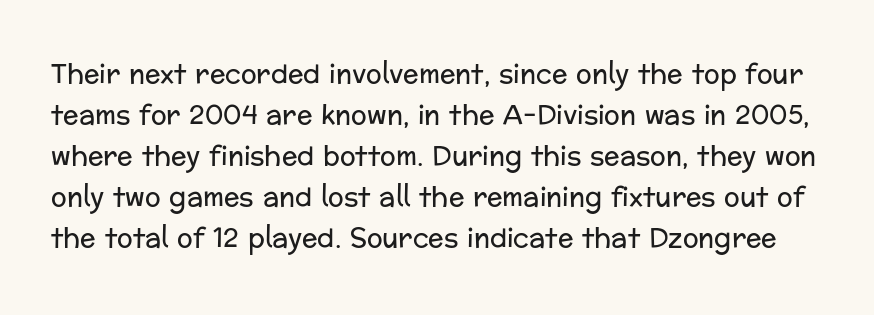
Q: Is the text bold? A: No.
Q: Is the text italic (slanted)? A: No, it is upright.
Q: Is the text underlined? A: No.
Q: Is the spacing between letters normal or unusually wide? A: Normal.
Q: Is the spacing between lines tight, normal or loose? A: Normal.
